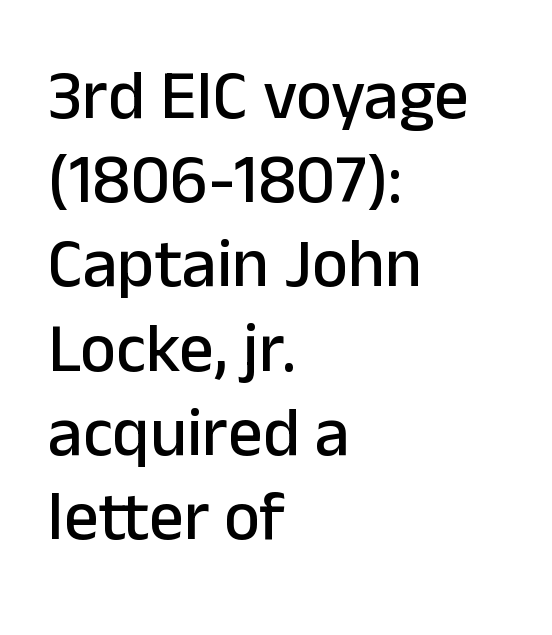
Q: Is the text italic (slanted)? A: No, it is upright.
Q: Is the typeface a serif or a sans-serif typeface? A: Sans-serif.
Q: Is the text underlined? A: No.
Q: How is the paragraph aligned? A: Left-aligned.
Q: Is the spacing between letters normal or unusually wide? A: Normal.
Q: Width (condensed, normal, or wide)? A: Normal.
Q: Stroke contrast? A: Low.
Q: x-height? A: Medium.
Q: Monospaced? A: No.
